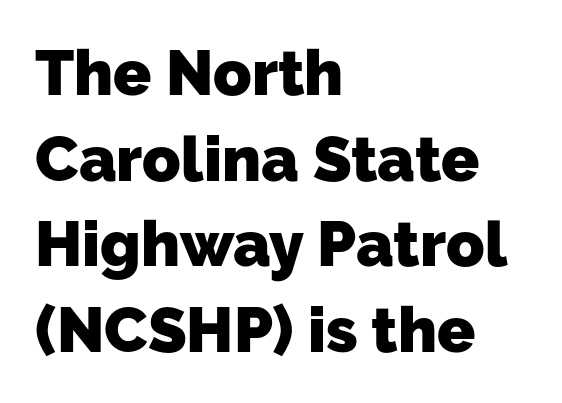
This sample is left-justified, so line endings fall wherever the words run out. In terms of letterspacing, this is plain default setting. Spacing verdict: proportional, widths tailored to each character. Does the type have serifs? No, each stem ends abruptly. Quick note: underline off. Line spacing here is normal.
